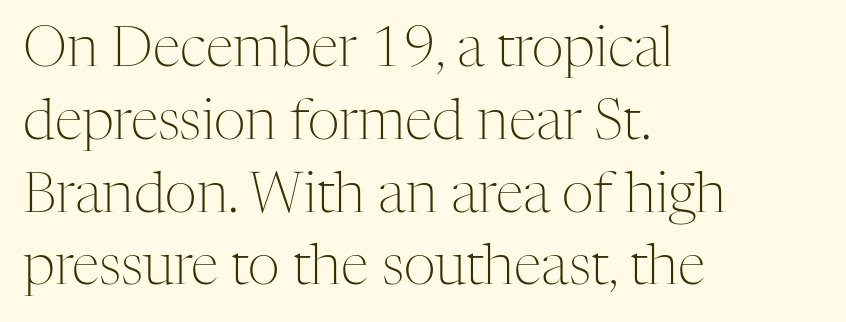
Q: Is the text bold? A: No.
Q: Is the text italic (slanted)? A: No, it is upright.
Q: Is the typeface a serif or a sans-serif typeface? A: Serif.
Q: Is the text underlined? A: No.
Q: How is the paragraph aligned? A: Left-aligned.
Q: Is the spacing between letters normal or unusually wide? A: Normal.
Q: Is the spacing between lines tight, normal or loose? A: Normal.
Q: Width (condensed, normal, or wide)? A: Normal.
Q: Stroke contrast? A: Medium.
Q: x-height? A: Medium.
Q: Monospaced? A: No.
